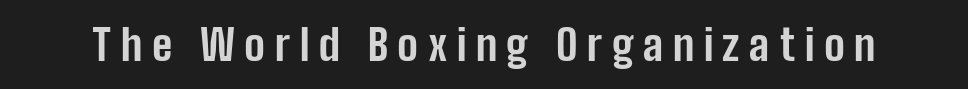
These lines are rendered in a variable-pitch font. A typesetter would call this heavily tracked-out type. Posture: vertical. Rule under the text: the space is simply empty.
